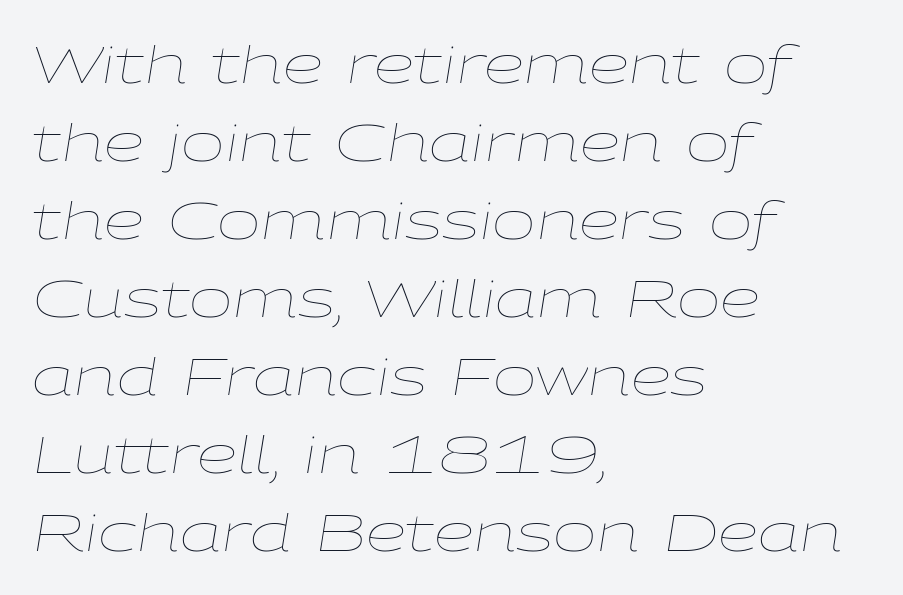
Q: Is the text bold? A: No.
Q: Is the text italic (slanted)? A: Yes, it leans right by about 9 degrees.
Q: Is the text underlined? A: No.
Q: How is the paragraph aligned? A: Left-aligned.
Q: Is the spacing between letters normal or unusually wide? A: Normal.
Q: Is the spacing between lines tight, normal or loose? A: Normal.
Q: Width (condensed, normal, or wide)? A: Wide.
Q: Stroke contrast? A: Low.
Q: x-height? A: Medium.
Q: Monospaced? A: No.
